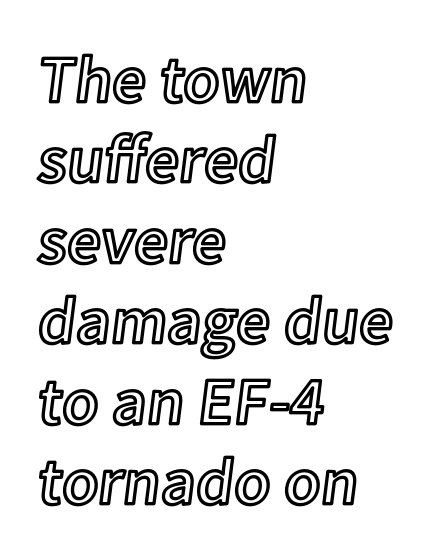
The lines in this sample share a left origin and differ only in where they stop. Unmarked baselines from the first word to the last. Think of a printed novel: that variable character pitch is what you see here. Look at the tracking — it's just the regular setting, nothing added.
